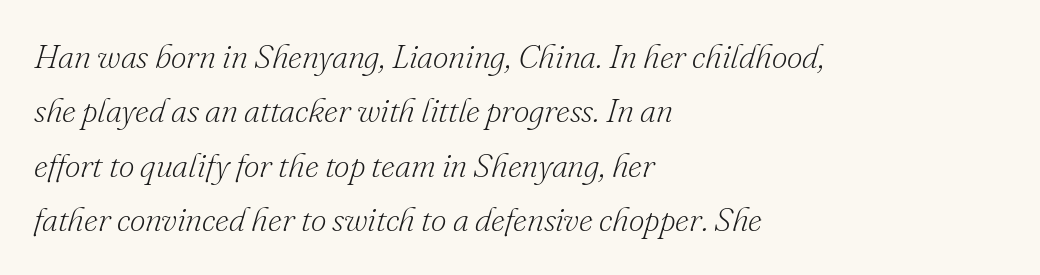
Q: Is the text bold? A: No.
Q: Is the text italic (slanted)? A: Yes, it leans right by about 16 degrees.
Q: Is the typeface a serif or a sans-serif typeface? A: Serif.
Q: Is the text underlined? A: No.
Q: How is the paragraph aligned? A: Left-aligned.
Q: Is the spacing between letters normal or unusually wide? A: Normal.
Q: Is the spacing between lines tight, normal or loose? A: Normal.
Q: Width (condensed, normal, or wide)? A: Normal.
Q: Stroke contrast? A: Low.
Q: x-height? A: Small.
Q: Monospaced? A: No.
